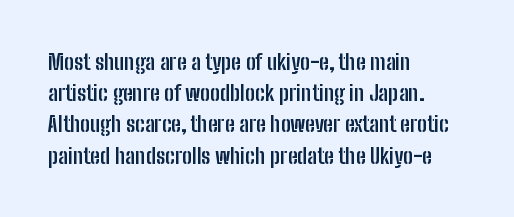
Q: Is the text bold? A: Yes.
Q: Is the text italic (slanted)? A: No, it is upright.
Q: Is the text underlined? A: No.
Q: How is the paragraph aligned? A: Left-aligned.
Q: Is the spacing between letters normal or unusually wide? A: Normal.
Q: Is the spacing between lines tight, normal or loose? A: Normal.
